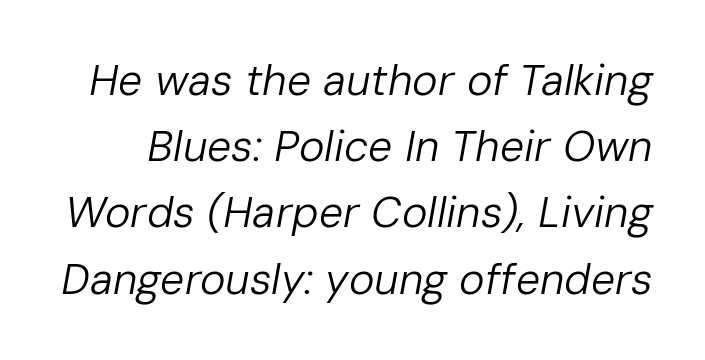
The image shows 43 px regular-weight type, italic (leaning right); set normal line spacing (1.54x), normal letter spacing, not underlined; low stroke contrast and a medium x-height.
